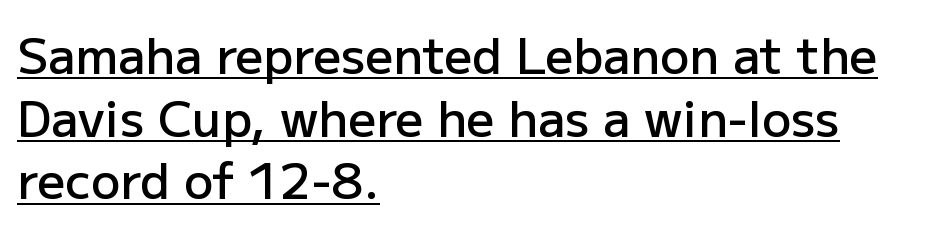
{"serif": "no", "italic": "no", "bold": "semi", "weight": "semibold", "width": "normal", "stroke_contrast": "low", "x_height": "medium", "monospaced": "no", "underline": "yes", "align": "left", "line_spacing": "normal", "line_spacing_ratio": 1.28, "letter_spacing": "normal", "letter_spacing_em": 0.0, "glyph_px": 49}
